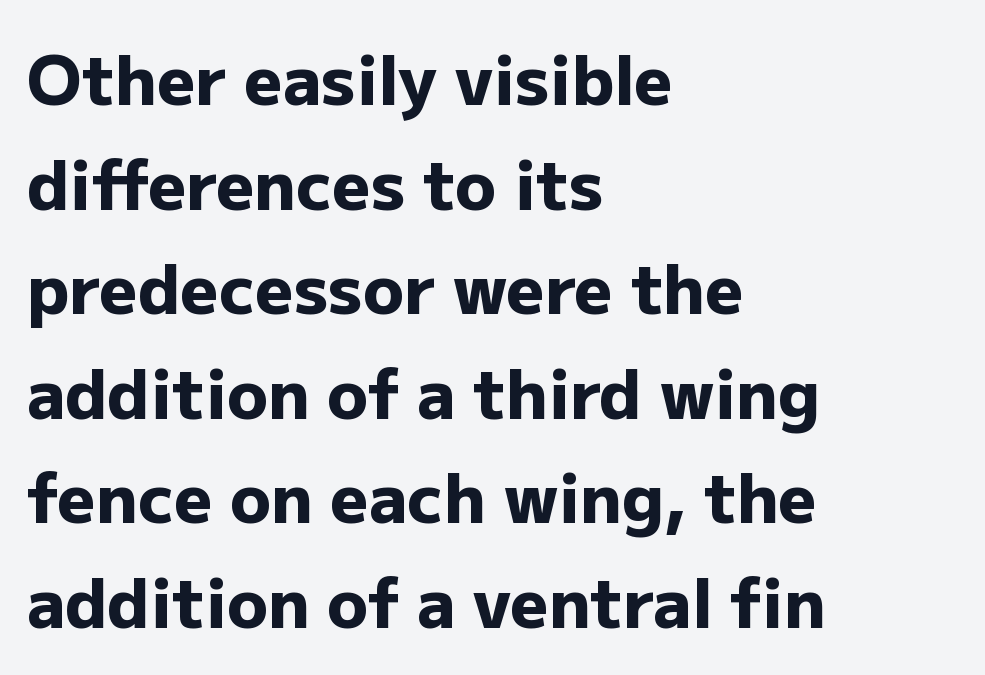
The image shows 67 px heavy sans-serif type, upright; set left-aligned, normal line spacing (1.56x), normal letter spacing, not underlined; low stroke contrast and a medium x-height.
